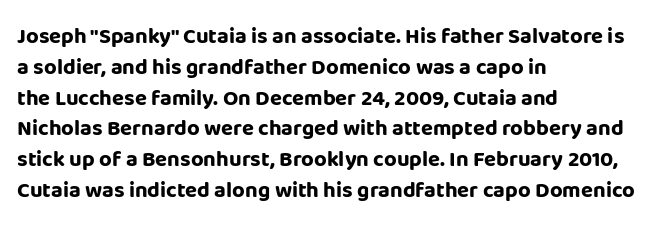
No italicization has been applied; the sample stays upright. The line-height multiplier appears to be the usual default. The face used here has the dense, thick strokes of a bold. Clear beneath every line of the passage. Each word holds together tightly as a unit, with standard inter-letter gaps. The typesetter chose a ragged-right arrangement here.
